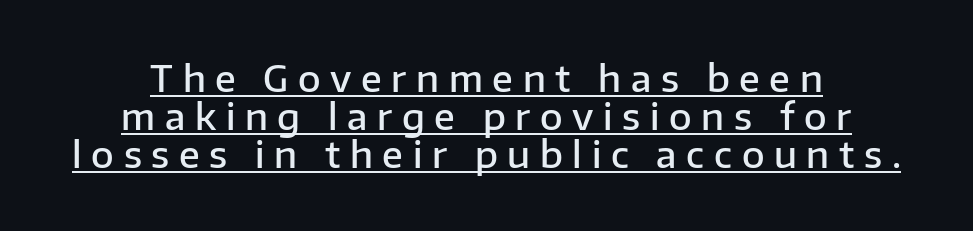
Q: Is the text bold? A: Semi-bold.
Q: Is the text italic (slanted)? A: No, it is upright.
Q: Is the typeface a serif or a sans-serif typeface? A: Sans-serif.
Q: Is the text underlined? A: Yes.
Q: How is the paragraph aligned? A: Centered.
Q: Is the spacing between letters normal or unusually wide? A: Unusually wide.
Q: Is the spacing between lines tight, normal or loose? A: Tight.
Q: Width (condensed, normal, or wide)? A: Normal.
Q: Stroke contrast? A: Low.
Q: x-height? A: Medium.
Q: Monospaced? A: No.
